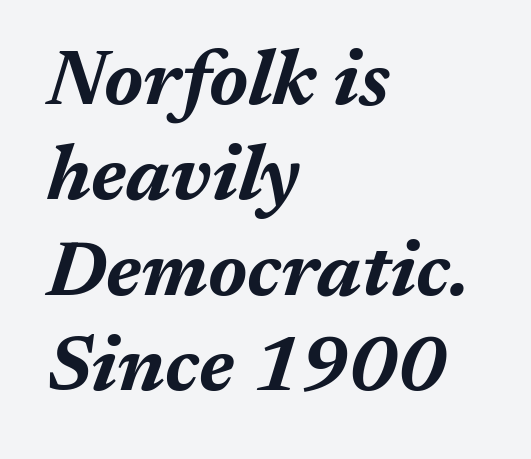
Varying glyph widths throughout — classic text-font behaviour. Does the weight exceed regular? Yes, all the way to bold. Caption: multi-line text, flush left, ragged right. Check under the words: just untouched page. Is the type slanted? Yes — the strokes lean at a clear angle.
